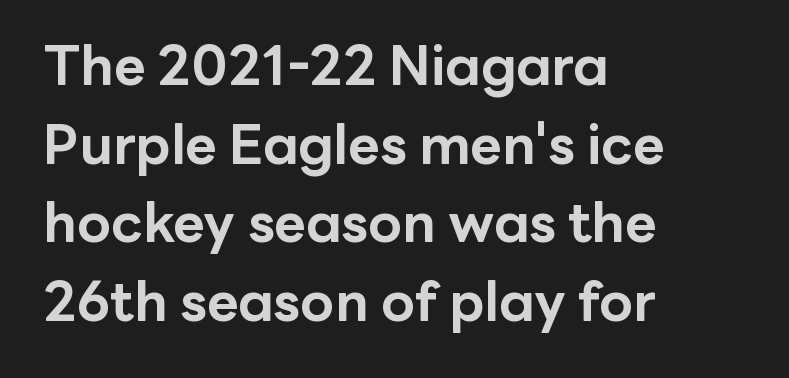
The image shows 55 px bold sans-serif type, upright; set left-aligned, normal line spacing (1.43x), normal letter spacing, not underlined; low stroke contrast and a medium x-height.
